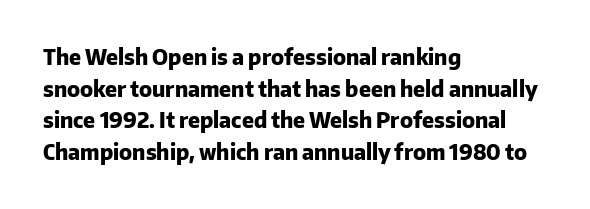
{"italic": "no", "bold": "yes", "underline": "no", "align": "left", "line_spacing": "normal", "line_spacing_ratio": 1.51, "letter_spacing": "normal", "letter_spacing_em": 0.0, "glyph_px": 21}
